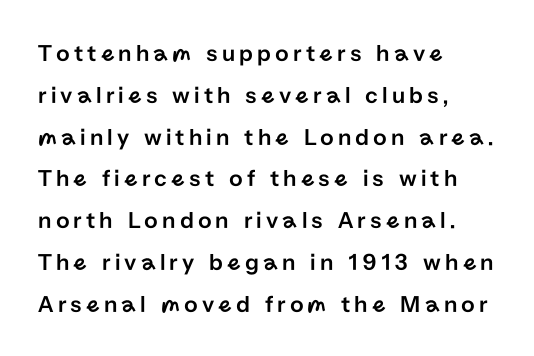
{"italic": "no", "underline": "no", "align": "left", "line_spacing_ratio": 1.74, "glyph_px": 24}
